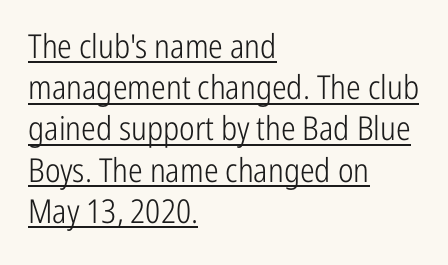
{"serif": "no", "italic": "no", "bold": "no", "weight": "light", "width": "condensed", "stroke_contrast": "low", "x_height": "medium", "monospaced": "no", "underline": "yes", "align": "left", "line_spacing": "normal", "line_spacing_ratio": 1.25, "letter_spacing": "normal", "letter_spacing_em": 0.0, "glyph_px": 33}
